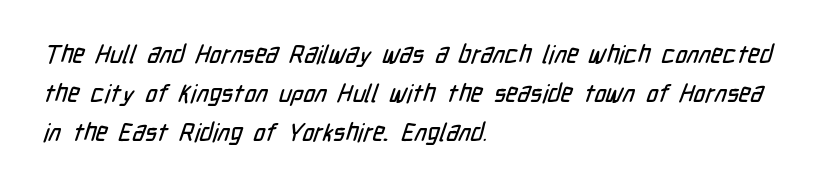
The lines are quadded left. Observe the ordinary spacing: letters are neighbours, not strangers. The string is rendered with underlining switched off. Each new line begins a customary step beneath the previous one.
